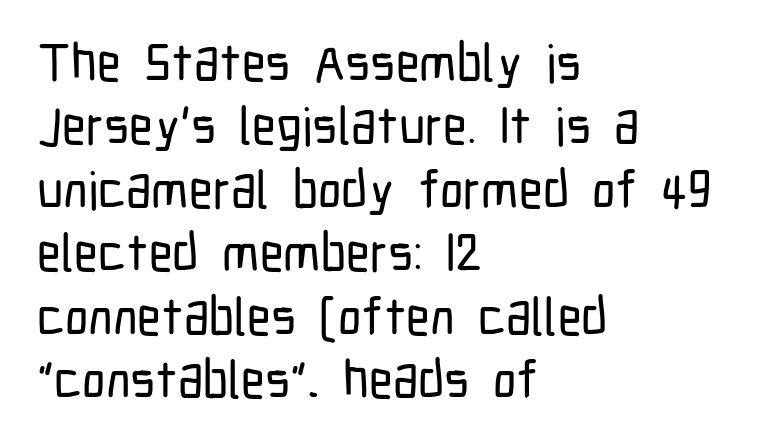
The image shows 52 px condensed sans-serif type, upright; set left-aligned, line spacing 1.22x, normal letter spacing, not underlined; low stroke contrast and a medium x-height.
